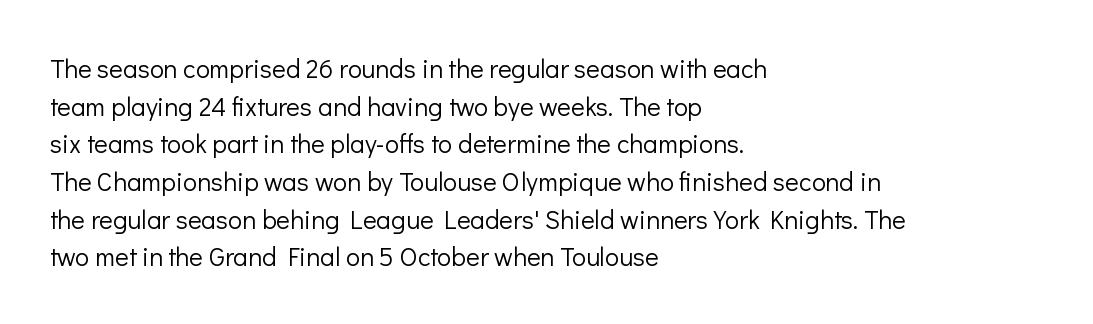
Q: Is the text bold? A: No.
Q: Is the text italic (slanted)? A: No, it is upright.
Q: Is the text underlined? A: No.
Q: How is the paragraph aligned? A: Left-aligned.
Q: Is the spacing between letters normal or unusually wide? A: Normal.
Q: Is the spacing between lines tight, normal or loose? A: Normal.
